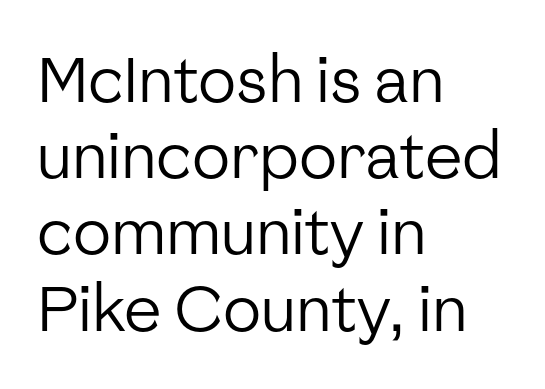
Q: Is the text bold? A: No.
Q: Is the text italic (slanted)? A: No, it is upright.
Q: Is the typeface a serif or a sans-serif typeface? A: Sans-serif.
Q: Is the text underlined? A: No.
Q: How is the paragraph aligned? A: Left-aligned.
Q: Is the spacing between letters normal or unusually wide? A: Normal.
Q: Width (condensed, normal, or wide)? A: Normal.
Q: Stroke contrast? A: Low.
Q: x-height? A: Medium.
Q: Monospaced? A: No.
